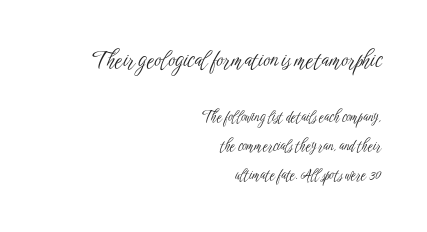
Q: Is the text bold? A: No.
Q: Is the text italic (slanted)? A: Yes.
Q: Is the text underlined? A: No.
Q: How is the paragraph aligned? A: Right-aligned.
Q: Is the spacing between letters normal or unusually wide? A: Normal.
Q: Is the spacing between lines tight, normal or loose? A: Loose.
Q: Which block of text is set in a larger size, the first (top) or the second (bottom)? A: The first (top) one.
